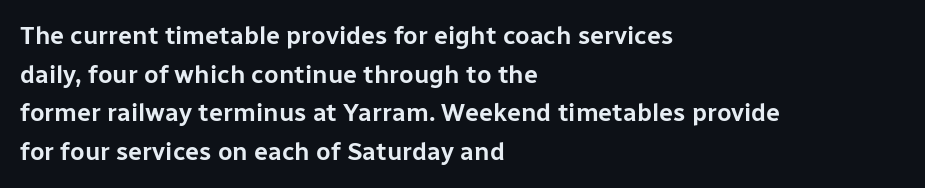
{"italic": "no", "underline": "no", "align": "left", "line_spacing": "normal", "line_spacing_ratio": 1.55, "letter_spacing": "normal", "letter_spacing_em": 0.0, "glyph_px": 25}
